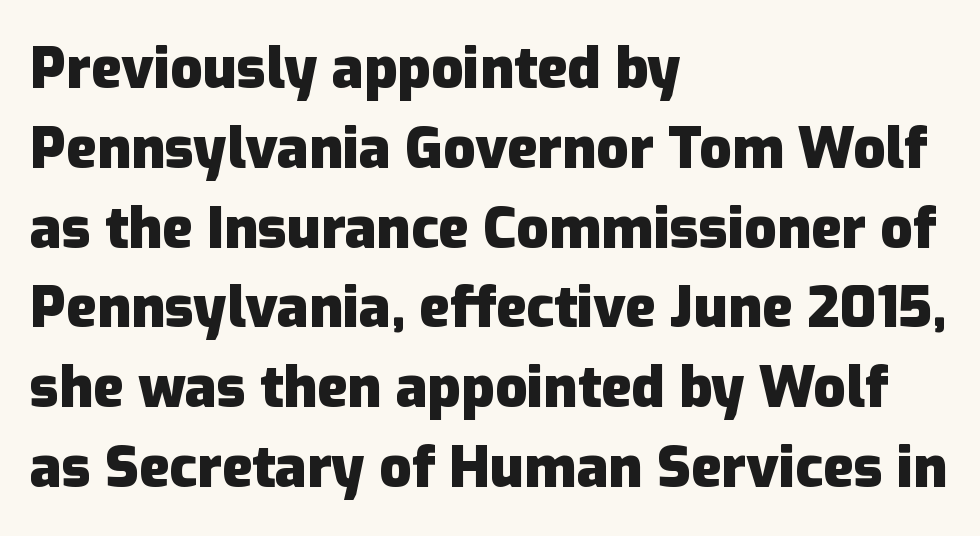
Q: Is the text bold? A: Yes.
Q: Is the text italic (slanted)? A: No, it is upright.
Q: Is the typeface a serif or a sans-serif typeface? A: Sans-serif.
Q: Is the text underlined? A: No.
Q: How is the paragraph aligned? A: Left-aligned.
Q: Is the spacing between letters normal or unusually wide? A: Normal.
Q: Is the spacing between lines tight, normal or loose? A: Normal.
Q: Width (condensed, normal, or wide)? A: Normal.
Q: Stroke contrast? A: Low.
Q: x-height? A: Medium.
Q: Monospaced? A: No.
